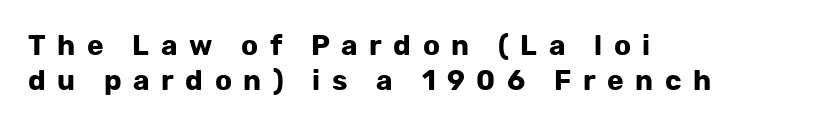
{"serif": "no", "italic": "no", "bold": "yes", "weight": "bold", "width": "normal", "stroke_contrast": "low", "x_height": "medium", "monospaced": "no", "underline": "no", "align": "left", "line_spacing": "normal", "line_spacing_ratio": 1.26, "letter_spacing": "wide", "letter_spacing_em": 0.41, "glyph_px": 28}
